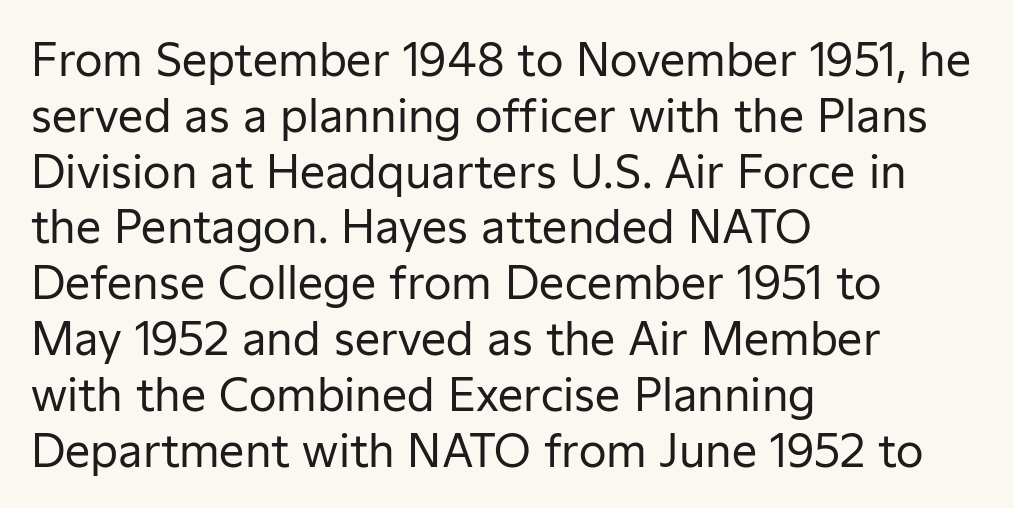
{"serif": "no", "italic": "no", "bold": "no", "weight": "regular", "width": "normal", "stroke_contrast": "low", "x_height": "medium", "monospaced": "no", "underline": "no", "align": "left", "line_spacing_ratio": 1.24, "letter_spacing": "normal", "letter_spacing_em": 0.0, "glyph_px": 45}
